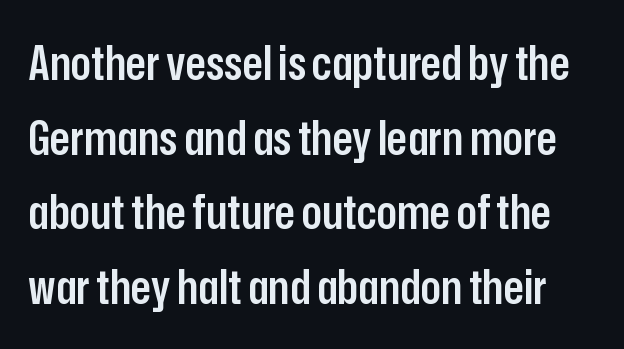
Q: Is the text bold? A: Semi-bold.
Q: Is the text italic (slanted)? A: No, it is upright.
Q: Is the typeface a serif or a sans-serif typeface? A: Sans-serif.
Q: Is the text underlined? A: No.
Q: Is the spacing between letters normal or unusually wide? A: Normal.
Q: Is the spacing between lines tight, normal or loose? A: Normal.
Q: Width (condensed, normal, or wide)? A: Condensed.
Q: Stroke contrast? A: Low.
Q: x-height? A: Medium.
Q: Monospaced? A: No.
